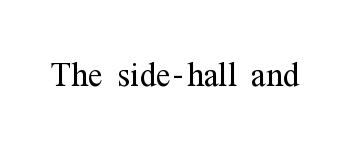
The image shows 44 px light, condensed serif type, upright; set normal letter spacing, not underlined; medium stroke contrast and a medium x-height.
